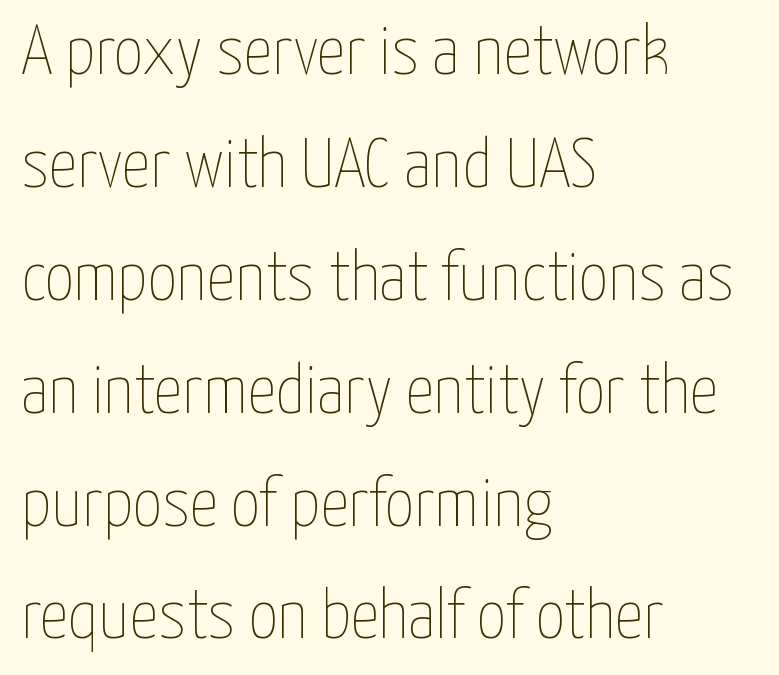
Summary of weight: not heavy and not bold. Between one letter and the next there's only the usual sliver of space. Quick note: not italic, upright. These lines sit exactly where default settings would place them. The ragged edge is on the right, which tells us the setting is flush left. The strip under each line holds only bare page.
